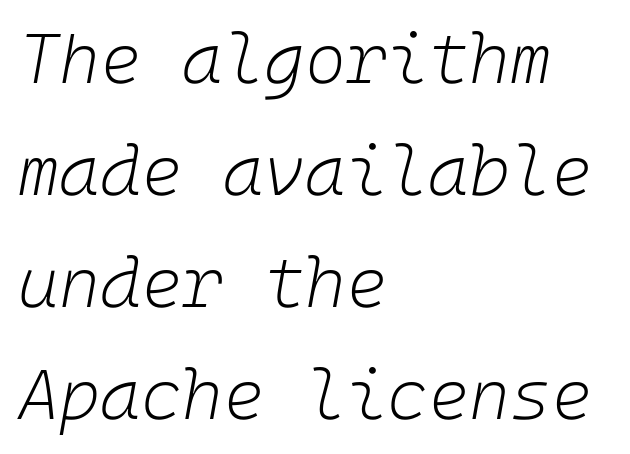
{"italic": "yes", "lean": "right", "slant_degrees": 10, "bold": "no", "weight": "light", "width": "normal", "stroke_contrast": "low", "x_height": "medium", "underline": "no", "align": "left", "line_spacing": "normal", "line_spacing_ratio": 1.6, "letter_spacing": "normal", "letter_spacing_em": 0.0, "glyph_px": 70}
